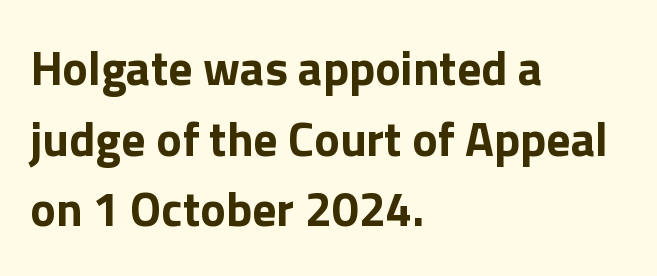
The image shows 48 px bold sans-serif type, upright; set left-aligned, normal line spacing (1.47x), normal letter spacing, not underlined; a medium x-height.
